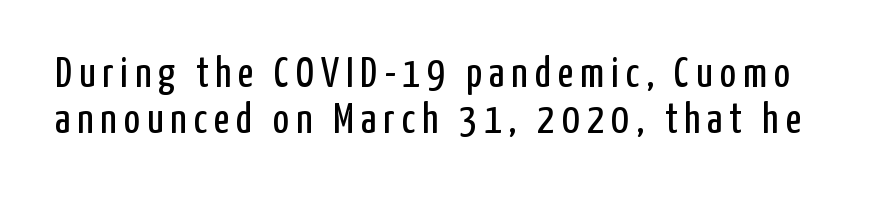
The image shows 43 px regular-weight, condensed sans-serif type, upright; set tight line spacing (1.06x), not underlined; low stroke contrast and a medium x-height.
